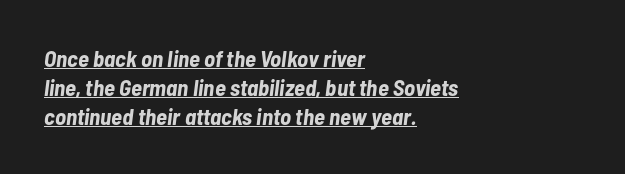
Q: Is the text bold? A: Yes.
Q: Is the text italic (slanted)? A: Yes, it leans right by about 7 degrees.
Q: Is the text underlined? A: Yes.
Q: How is the paragraph aligned? A: Left-aligned.
Q: Is the spacing between letters normal or unusually wide? A: Normal.
Q: Is the spacing between lines tight, normal or loose? A: Normal.
